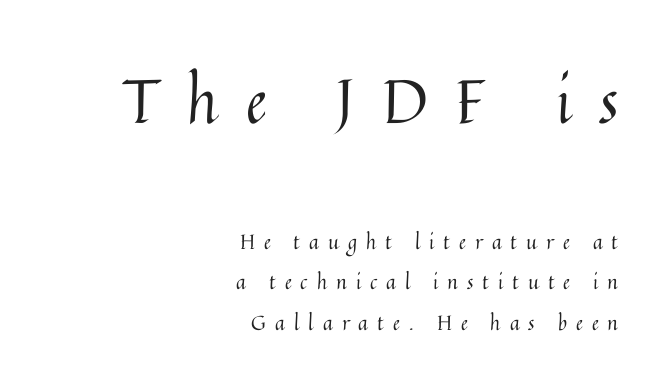
The leading is generous, giving the passage an open texture. Compared with typical body copy, the letter spacing here is much looser. Heaviness? Minimal to ordinary, like unemphasized prose. The face used here is proportionally spaced, like ordinary book or web type. Bigger letters appear in the top chunk; the bottom chunk is reduced.
